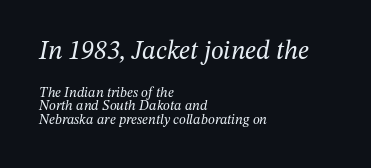
Q: Is the text bold? A: No.
Q: Is the text italic (slanted)? A: Yes, it leans right by about 12 degrees.
Q: Is the text underlined? A: No.
Q: How is the paragraph aligned? A: Left-aligned.
Q: Is the spacing between letters normal or unusually wide? A: Normal.
Q: Is the spacing between lines tight, normal or loose? A: Tight.
Q: Which block of text is set in a larger size, the first (top) or the second (bottom)? A: The first (top) one.
